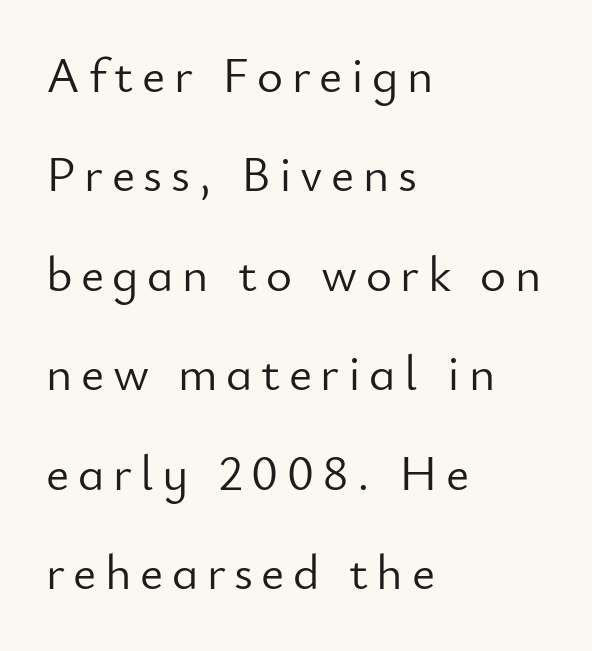
Q: Is the text bold? A: No.
Q: Is the text italic (slanted)? A: No, it is upright.
Q: Is the typeface a serif or a sans-serif typeface? A: Sans-serif.
Q: Is the text underlined? A: No.
Q: How is the paragraph aligned? A: Left-aligned.
Q: Is the spacing between lines tight, normal or loose? A: Loose.
Q: Width (condensed, normal, or wide)? A: Normal.
Q: Stroke contrast? A: Low.
Q: x-height? A: Small.
Q: Monospaced? A: No.
